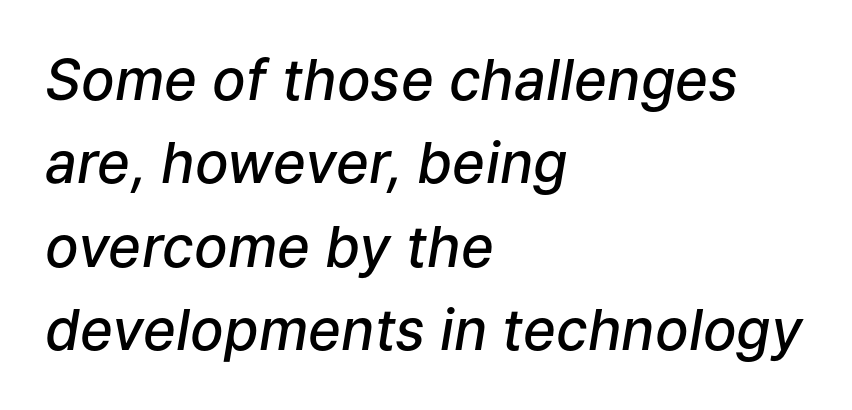
The image shows 56 px semibold type, italic (leaning right); set left-aligned, normal line spacing (1.49x), normal letter spacing, not underlined; low stroke contrast and a medium x-height.
